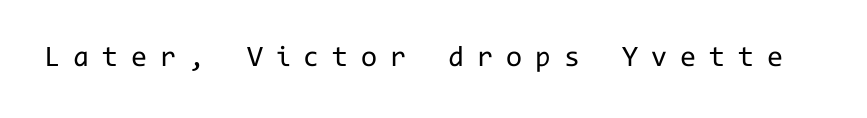
{"serif": "no", "italic": "no", "bold": "no", "weight": "regular", "width": "normal", "stroke_contrast": "low", "x_height": "medium", "monospaced": "yes", "underline": "no", "letter_spacing": "wide", "letter_spacing_em": 0.45, "glyph_px": 29}
